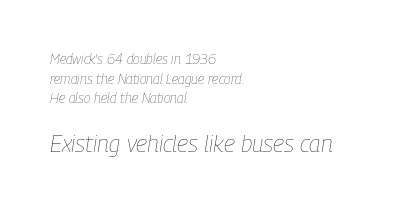
Words float on clear page, feet unadorned. These lines were composed using italics. Caption: standard tracking, unaltered. This is not heavy type; no bold has been used. Honestly, the row spacing looks completely unremarkable.
